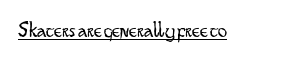
The image shows 23 px text type, upright; set normal letter spacing, underlined.
